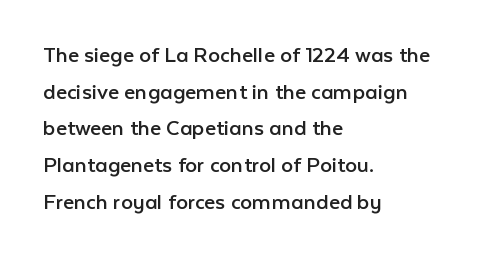
The image shows 24 px text type, upright; set left-aligned, normal line spacing (1.53x), normal letter spacing, not underlined.
